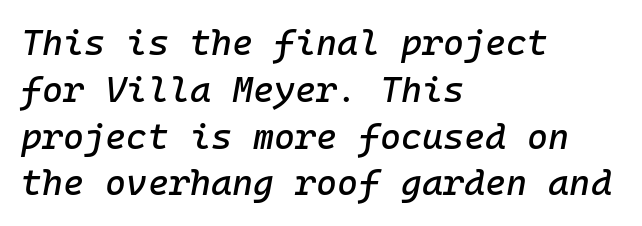
Q: Is the text italic (slanted)? A: Yes, it leans right by about 10 degrees.
Q: Is the text underlined? A: No.
Q: How is the paragraph aligned? A: Left-aligned.
Q: Is the spacing between letters normal or unusually wide? A: Normal.
Q: Is the spacing between lines tight, normal or loose? A: Normal.
Q: Width (condensed, normal, or wide)? A: Normal.
Q: Stroke contrast? A: Low.
Q: x-height? A: Medium.
Q: Monospaced? A: Yes.
